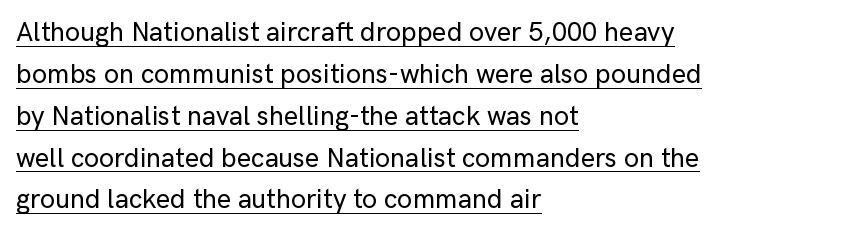
The image shows 27 px text type, upright; set left-aligned, normal line spacing (1.55x), normal letter spacing, underlined.
